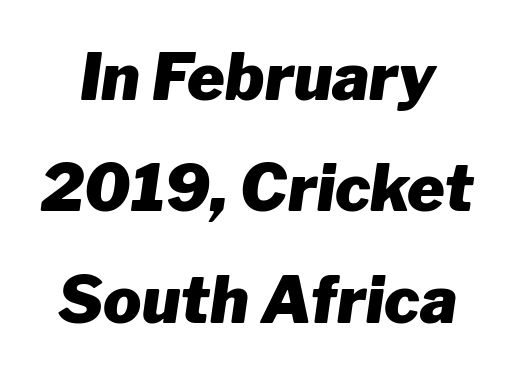
Note the varied advance widths — an 'i' is clearly narrower than an 'm'. These lines were composed using italics. The letters are bold, with thick, heavy strokes. Letter spacing: default. The foot of each line stays bare and open.
